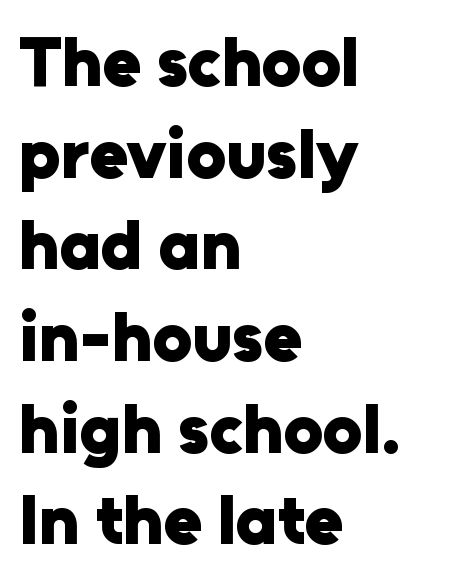
Summary of vertical rhythm: regular, with standard interline spacing. Italic? Not at all — the glyphs are vertical. The passage shown is typed in a proportional face where columns would drift. You could call the tracking neutral — neither tight nor loose.
